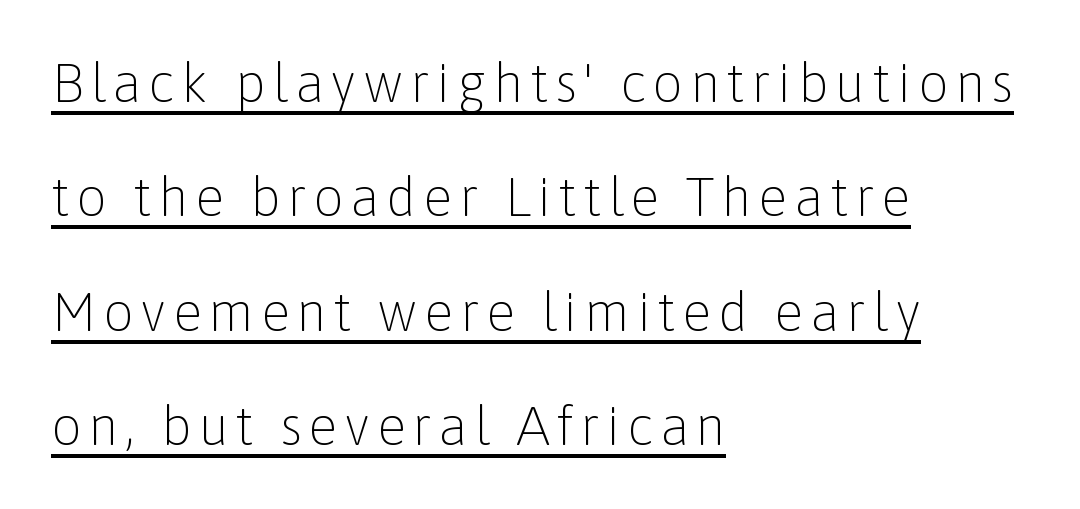
Q: Is the text bold? A: No.
Q: Is the text italic (slanted)? A: No, it is upright.
Q: Is the typeface a serif or a sans-serif typeface? A: Sans-serif.
Q: Is the text underlined? A: Yes.
Q: How is the paragraph aligned? A: Left-aligned.
Q: Is the spacing between lines tight, normal or loose? A: Loose.
Q: Width (condensed, normal, or wide)? A: Normal.
Q: Stroke contrast? A: Low.
Q: x-height? A: Medium.
Q: Monospaced? A: No.
